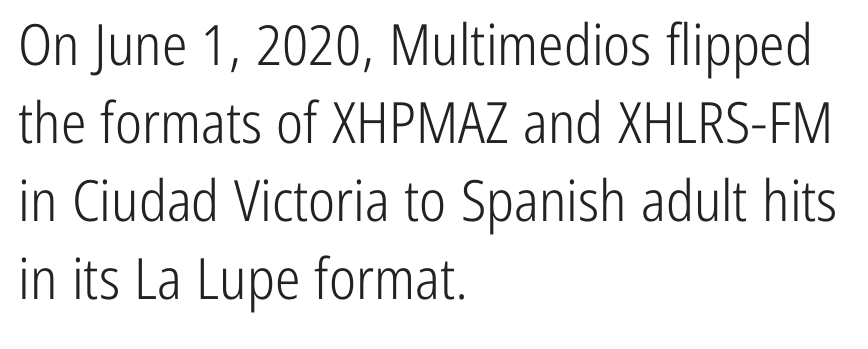
Q: Is the text bold? A: No.
Q: Is the text italic (slanted)? A: No, it is upright.
Q: Is the typeface a serif or a sans-serif typeface? A: Sans-serif.
Q: Is the text underlined? A: No.
Q: How is the paragraph aligned? A: Left-aligned.
Q: Is the spacing between letters normal or unusually wide? A: Normal.
Q: Is the spacing between lines tight, normal or loose? A: Normal.
Q: Width (condensed, normal, or wide)? A: Condensed.
Q: Stroke contrast? A: Low.
Q: x-height? A: Medium.
Q: Monospaced? A: No.
